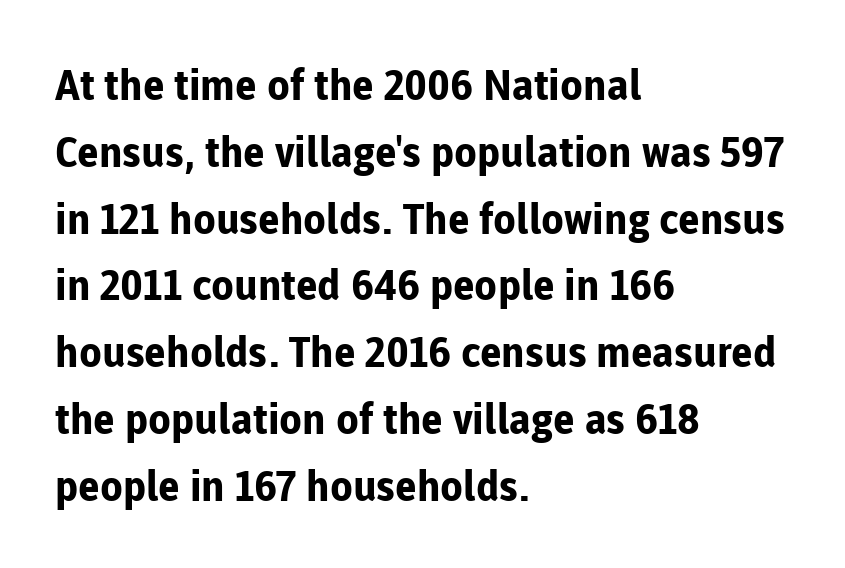
{"serif": "no", "italic": "no", "bold": "yes", "weight": "bold", "width": "normal", "stroke_contrast": "low", "x_height": "medium", "monospaced": "no", "underline": "no", "align": "left", "line_spacing": "normal", "line_spacing_ratio": 1.59, "letter_spacing": "normal", "letter_spacing_em": 0.0, "glyph_px": 42}
